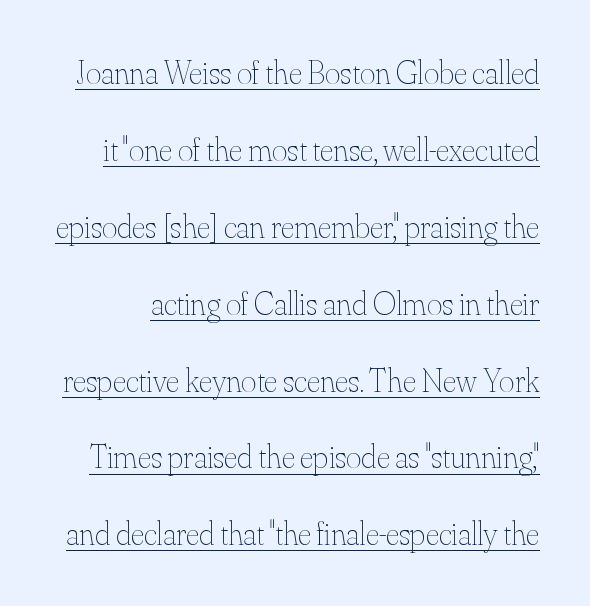
{"italic": "no", "bold": "no", "weight": "thin", "width": "normal", "stroke_contrast": "medium", "x_height": "small", "monospaced": "no", "underline": "yes", "line_spacing": "loose", "line_spacing_ratio": 2.33, "letter_spacing": "normal", "letter_spacing_em": 0.0, "glyph_px": 33}
